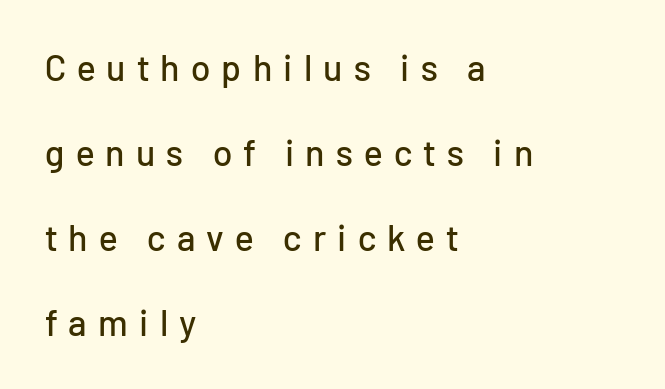
{"serif": "no", "italic": "no", "width": "normal", "stroke_contrast": "low", "x_height": "medium", "monospaced": "no", "underline": "no", "align": "left", "line_spacing": "loose", "line_spacing_ratio": 2.36, "letter_spacing": "wide", "letter_spacing_em": 0.31, "glyph_px": 36}
